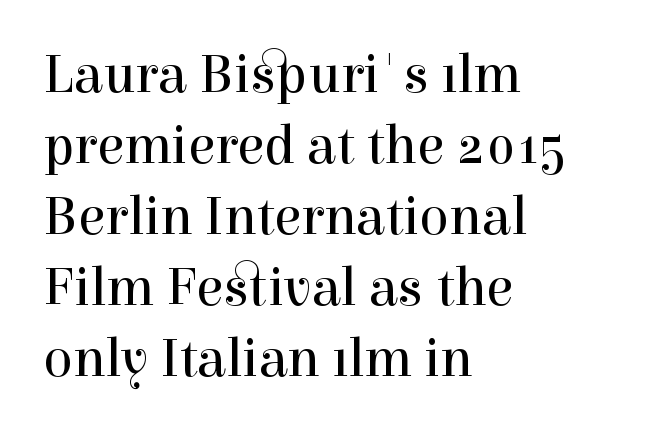
The image shows 55 px regular-weight serif type, upright; set left-aligned, normal line spacing (1.29x), normal letter spacing, not underlined; a medium x-height.
